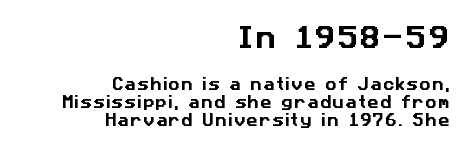
Q: Is the text underlined? A: No.
Q: How is the paragraph aligned? A: Right-aligned.
Q: Is the spacing between lines tight, normal or loose? A: Normal.
Q: Which block of text is set in a larger size, the first (top) or the second (bottom)? A: The first (top) one.
